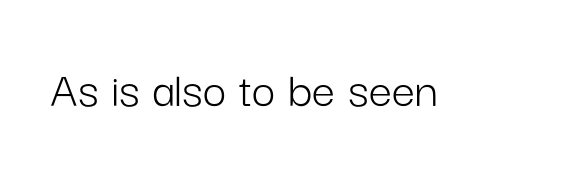
Q: Is the text bold? A: No.
Q: Is the text italic (slanted)? A: No, it is upright.
Q: Is the typeface a serif or a sans-serif typeface? A: Sans-serif.
Q: Is the text underlined? A: No.
Q: Is the spacing between letters normal or unusually wide? A: Normal.
Q: Width (condensed, normal, or wide)? A: Normal.
Q: Stroke contrast? A: Low.
Q: x-height? A: Medium.
Q: Monospaced? A: No.
